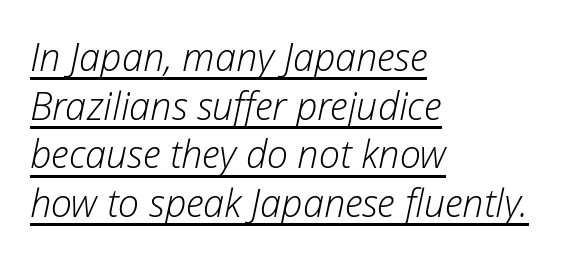
{"italic": "yes", "lean": "right", "slant_degrees": 12, "bold": "no", "weight": "light", "width": "normal", "stroke_contrast": "low", "x_height": "medium", "monospaced": "no", "underline": "yes", "align": "left", "line_spacing": "normal", "line_spacing_ratio": 1.28, "letter_spacing": "normal", "letter_spacing_em": 0.0, "glyph_px": 38}
